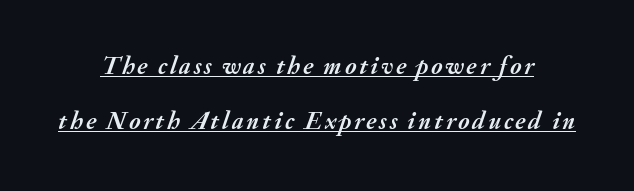
{"italic": "yes", "lean": "right", "slant_degrees": 20, "bold": "yes", "underline": "yes", "align": "center", "line_spacing": "loose", "line_spacing_ratio": 2.19, "glyph_px": 25}
